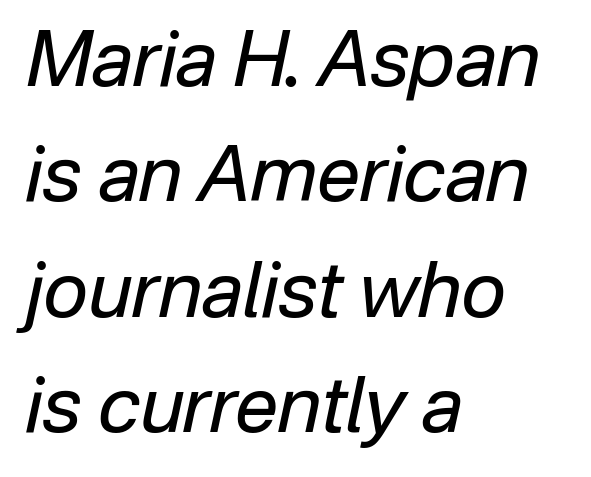
Letter spacing: default. Does the lettering tilt? It does — this is italic. The face used here is proportionally spaced, like ordinary book or web type. Is this a heavy cut? Hardly; it is regular or lighter.
